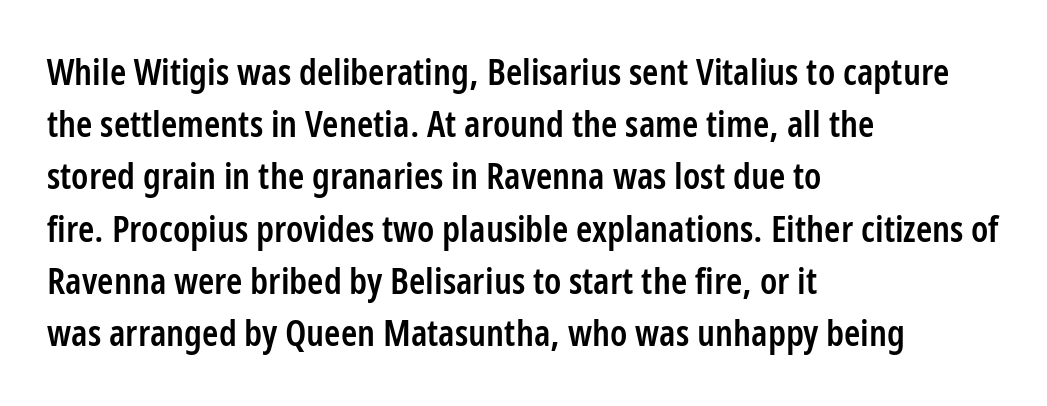
Q: Is the text bold? A: Semi-bold.
Q: Is the text italic (slanted)? A: No, it is upright.
Q: Is the typeface a serif or a sans-serif typeface? A: Sans-serif.
Q: Is the text underlined? A: No.
Q: How is the paragraph aligned? A: Left-aligned.
Q: Is the spacing between letters normal or unusually wide? A: Normal.
Q: Is the spacing between lines tight, normal or loose? A: Normal.
Q: Width (condensed, normal, or wide)? A: Condensed.
Q: Stroke contrast? A: Low.
Q: x-height? A: Medium.
Q: Monospaced? A: No.
